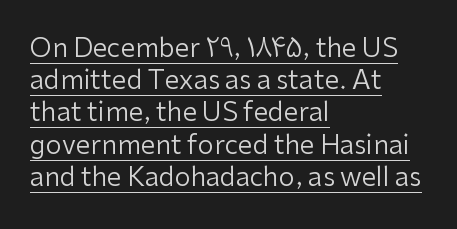
Q: Is the text bold? A: No.
Q: Is the text italic (slanted)? A: No, it is upright.
Q: Is the text underlined? A: Yes.
Q: How is the paragraph aligned? A: Left-aligned.
Q: Is the spacing between letters normal or unusually wide? A: Normal.
